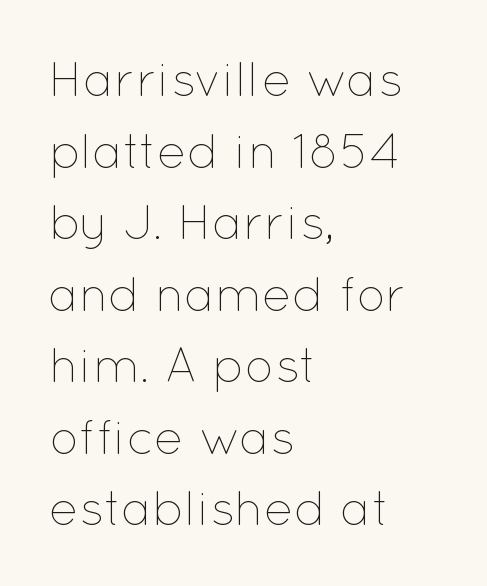
If you drew a ruler down the left edge, every line would touch it. Each stroke keeps to a modest, everyday thickness or less. A bare baseline throughout the passage. The lettering holds an erect, upright posture throughout. How are the letters spaced? Ordinarily, with no added tracking. Note the varied advance widths — an 'i' is clearly narrower than an 'm'.
